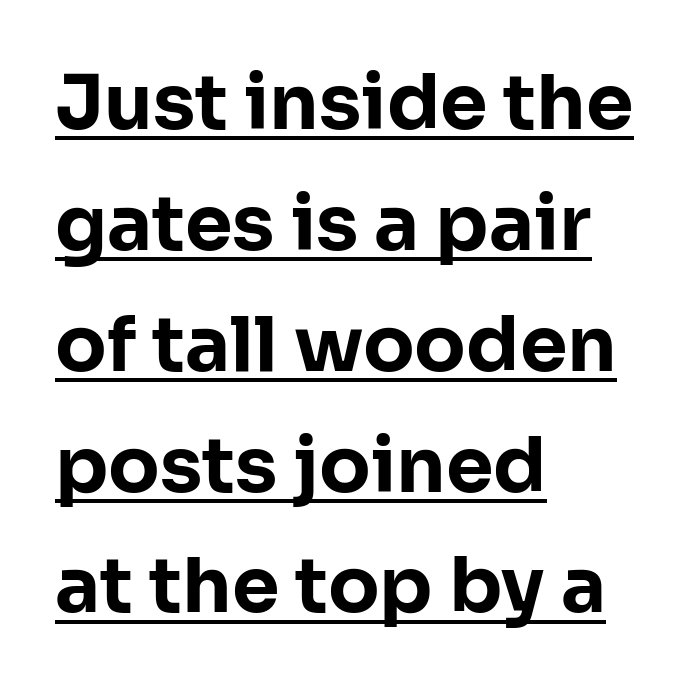
The image shows 76 px bold sans-serif type, upright; set left-aligned, normal line spacing (1.59x), normal letter spacing, underlined; low stroke contrast and a medium x-height.
